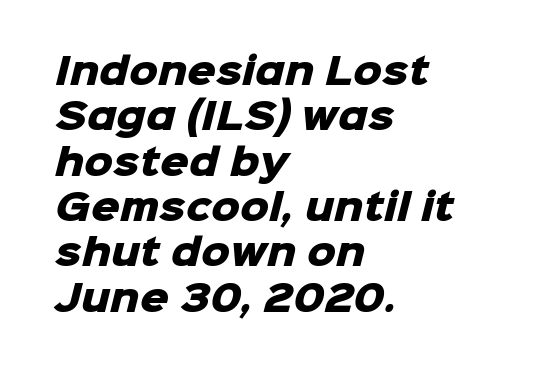
The image shows 36 px heavy sans-serif type; set left-aligned, normal line spacing (1.26x), normal letter spacing, not underlined; low stroke contrast and a medium x-height.
